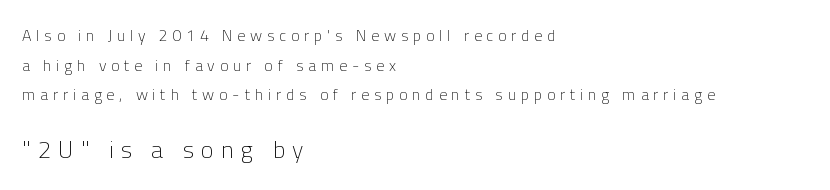
Is this a heavy cut? Hardly; it is regular or lighter. The specimen omits any rule beneath the text block's lines. Visually, the bottom section dominates because its glyphs are scaled up. The rag falls on the right side of this text block.
